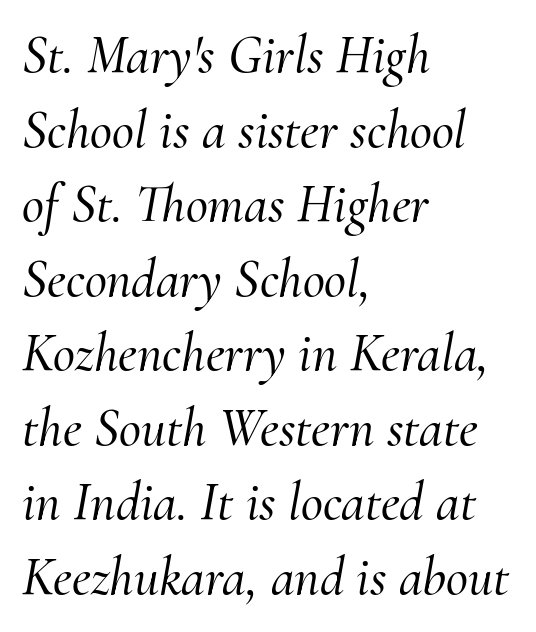
{"serif": "yes", "italic": "yes", "lean": "right", "slant_degrees": 10, "width": "normal", "stroke_contrast": "medium", "x_height": "small", "monospaced": "no", "underline": "no", "align": "left", "line_spacing": "normal", "line_spacing_ratio": 1.38, "letter_spacing": "normal", "letter_spacing_em": 0.0, "glyph_px": 54}
